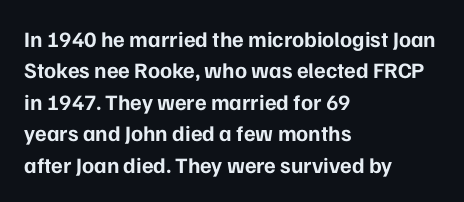
Q: Is the text bold? A: Yes.
Q: Is the text italic (slanted)? A: No, it is upright.
Q: Is the text underlined? A: No.
Q: How is the paragraph aligned? A: Left-aligned.
Q: Is the spacing between letters normal or unusually wide? A: Normal.
Q: Is the spacing between lines tight, normal or loose? A: Normal.
